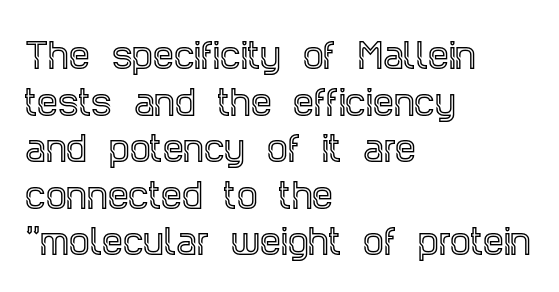
The image shows 33 px condensed serif type, upright; set left-aligned, normal line spacing (1.41x), normal letter spacing, not underlined; a large x-height.
